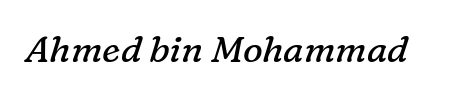
Q: Is the text bold? A: No.
Q: Is the text italic (slanted)? A: Yes, it leans right by about 16 degrees.
Q: Is the typeface a serif or a sans-serif typeface? A: Serif.
Q: Is the text underlined? A: No.
Q: Is the spacing between letters normal or unusually wide? A: Normal.
Q: Width (condensed, normal, or wide)? A: Normal.
Q: Stroke contrast? A: Low.
Q: x-height? A: Medium.
Q: Monospaced? A: No.
